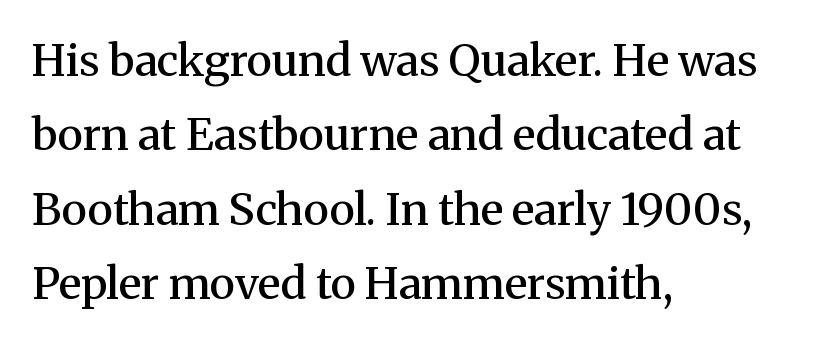
{"serif": "yes", "italic": "no", "bold": "semi", "weight": "semibold", "width": "normal", "stroke_contrast": "medium", "x_height": "medium", "monospaced": "no", "underline": "no", "align": "left", "line_spacing": "normal", "line_spacing_ratio": 1.69, "letter_spacing": "normal", "letter_spacing_em": 0.0, "glyph_px": 44}
